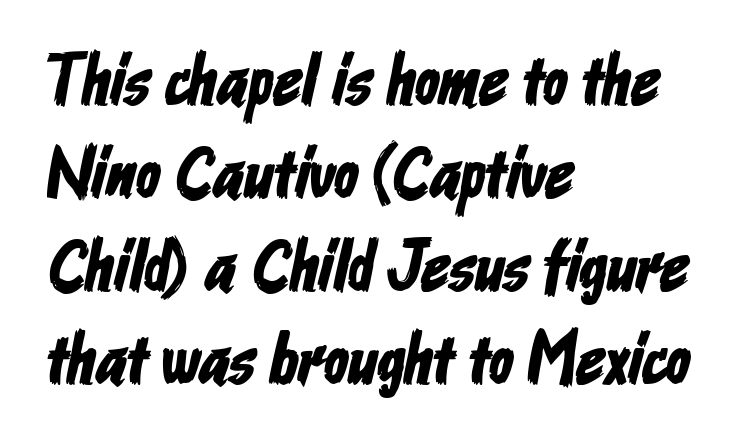
The image shows 72 px condensed sans-serif type; set left-aligned, normal line spacing (1.29x), normal letter spacing, not underlined; low stroke contrast and a medium x-height.
